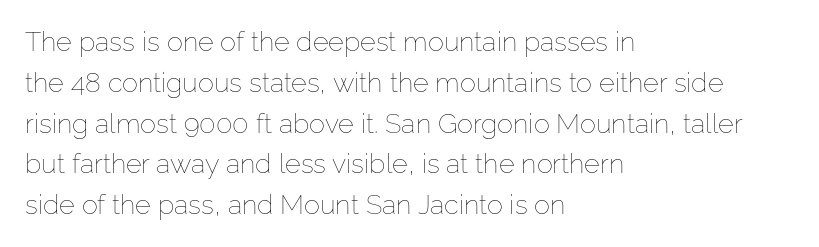
Q: Is the text bold? A: No.
Q: Is the text italic (slanted)? A: No, it is upright.
Q: Is the text underlined? A: No.
Q: How is the paragraph aligned? A: Left-aligned.
Q: Is the spacing between letters normal or unusually wide? A: Normal.
Q: Is the spacing between lines tight, normal or loose? A: Normal.
